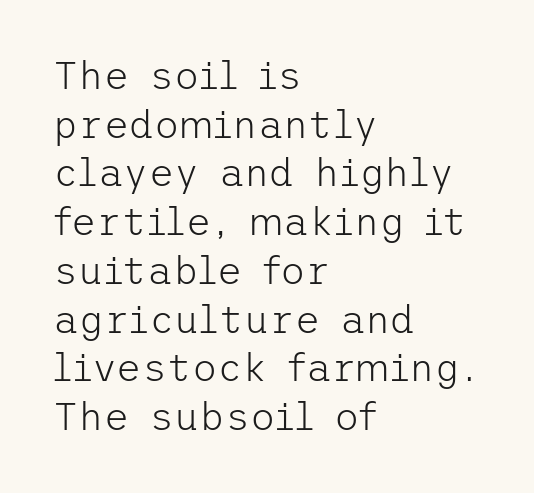
Clear beneath every line of the passage. Caption: face not bold, strokes unweighted. No feet cap the strokes, marking this as sans-serif type. In CSS terms this would be text-align: left.
